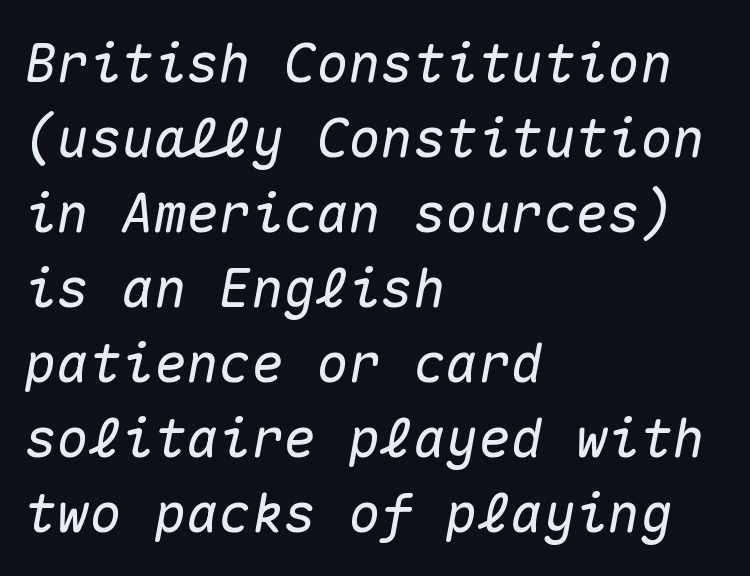
This rendering leaves character spacing at its baseline value. The specimen omits any rule beneath the text block's lines. One-word summary of the alignment: left. The rendering uses typewriter-style spacing with identical character cells. The passage shown stacks its lines at a standard gap.
